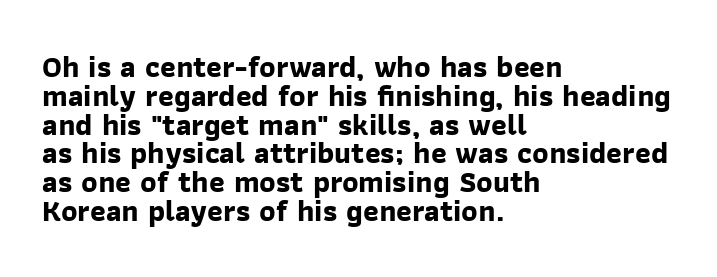
Q: Is the text bold? A: Yes.
Q: Is the typeface a serif or a sans-serif typeface? A: Sans-serif.
Q: Is the text underlined? A: No.
Q: How is the paragraph aligned? A: Left-aligned.
Q: Is the spacing between letters normal or unusually wide? A: Normal.
Q: Is the spacing between lines tight, normal or loose? A: Tight.
Q: Width (condensed, normal, or wide)? A: Normal.
Q: Stroke contrast? A: Low.
Q: x-height? A: Medium.
Q: Monospaced? A: No.
